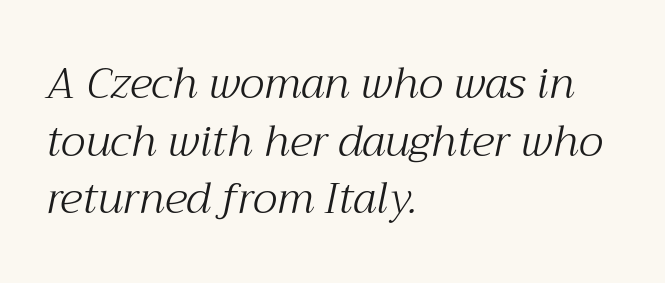
Q: Is the text bold? A: No.
Q: Is the text italic (slanted)? A: Yes, it leans right by about 12 degrees.
Q: Is the typeface a serif or a sans-serif typeface? A: Serif.
Q: Is the text underlined? A: No.
Q: How is the paragraph aligned? A: Left-aligned.
Q: Is the spacing between letters normal or unusually wide? A: Normal.
Q: Is the spacing between lines tight, normal or loose? A: Normal.
Q: Width (condensed, normal, or wide)? A: Normal.
Q: Stroke contrast? A: Medium.
Q: x-height? A: Medium.
Q: Monospaced? A: No.
